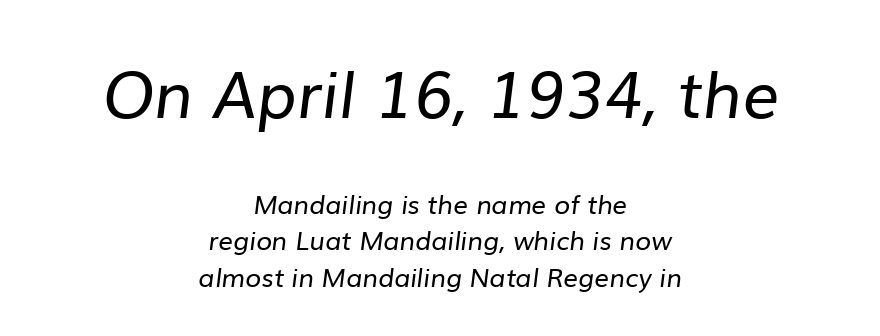
A typesetter would call this proportional, since set widths differ per character. Typographically, this falls in the sans-serif category. These lines sit exactly where default settings would place them. Default kerning and tracking; the words read as compact shapes.
